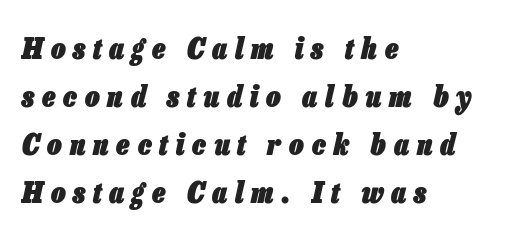
Q: Is the text bold? A: Yes.
Q: Is the text italic (slanted)? A: Yes, it leans right by about 13 degrees.
Q: Is the text underlined? A: No.
Q: How is the paragraph aligned? A: Left-aligned.
Q: Is the spacing between letters normal or unusually wide? A: Unusually wide.
Q: Is the spacing between lines tight, normal or loose? A: Normal.
Q: Width (condensed, normal, or wide)? A: Condensed.
Q: Stroke contrast? A: Low.
Q: x-height? A: Medium.
Q: Monospaced? A: No.
